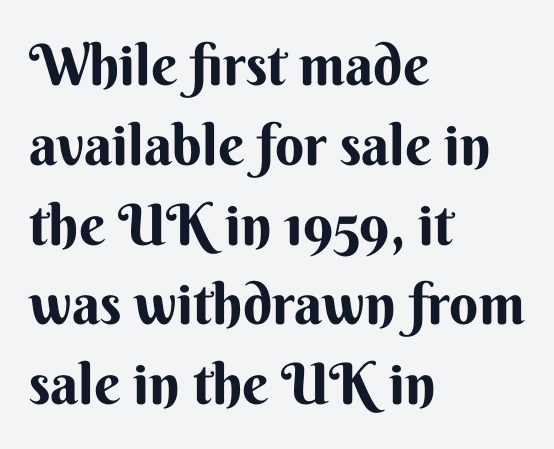
Q: Is the text bold? A: Yes.
Q: Is the text italic (slanted)? A: No, it is upright.
Q: Is the typeface a serif or a sans-serif typeface? A: Sans-serif.
Q: Is the text underlined? A: No.
Q: How is the paragraph aligned? A: Left-aligned.
Q: Is the spacing between letters normal or unusually wide? A: Normal.
Q: Is the spacing between lines tight, normal or loose? A: Normal.
Q: Width (condensed, normal, or wide)? A: Normal.
Q: Stroke contrast? A: Medium.
Q: x-height? A: Small.
Q: Monospaced? A: No.
